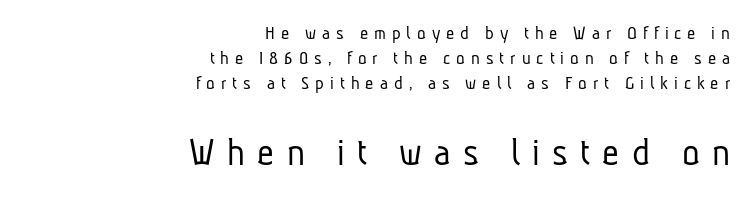
The image shows 41 px light, condensed sans-serif type; set right-aligned, normal line spacing (1.26x), unusually wide letter spacing (+0.3 em), not underlined; the second (bottom) block is 2.05x larger; low stroke contrast and a medium x-height.
